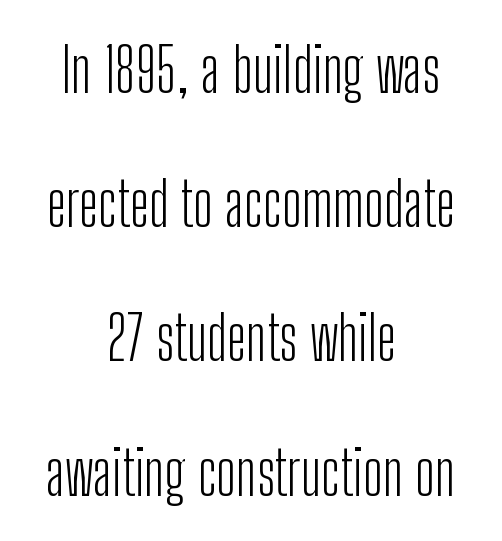
Q: Is the text bold? A: No.
Q: Is the text italic (slanted)? A: No, it is upright.
Q: Is the typeface a serif or a sans-serif typeface? A: Sans-serif.
Q: Is the text underlined? A: No.
Q: How is the paragraph aligned? A: Centered.
Q: Is the spacing between letters normal or unusually wide? A: Normal.
Q: Is the spacing between lines tight, normal or loose? A: Loose.
Q: Width (condensed, normal, or wide)? A: Condensed.
Q: Stroke contrast? A: Low.
Q: x-height? A: Medium.
Q: Monospaced? A: No.
